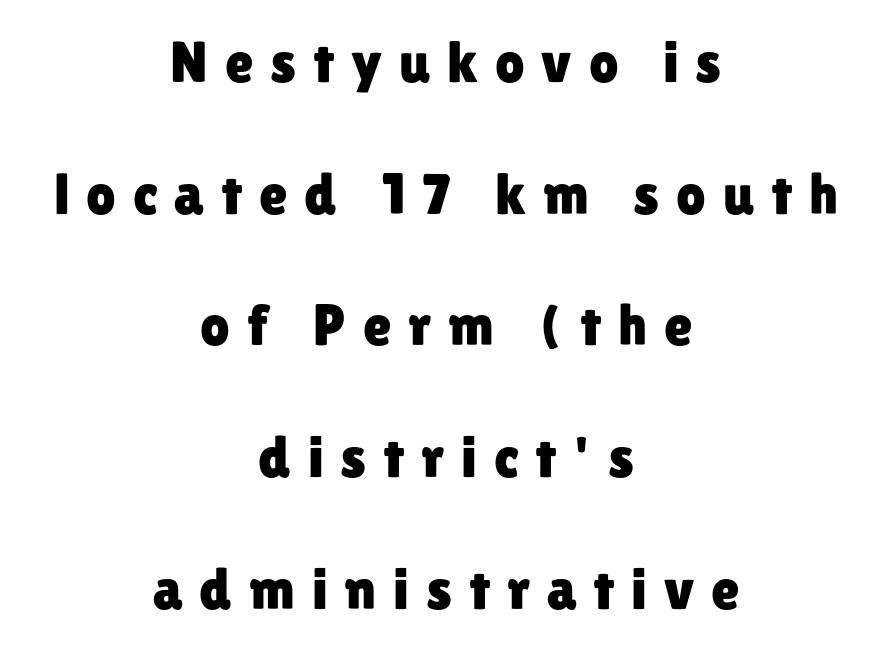
{"serif": "no", "italic": "no", "width": "normal", "stroke_contrast": "low", "x_height": "medium", "monospaced": "no", "underline": "no", "align": "center", "line_spacing": "loose", "line_spacing_ratio": 2.27, "letter_spacing": "wide", "letter_spacing_em": 0.29, "glyph_px": 58}
